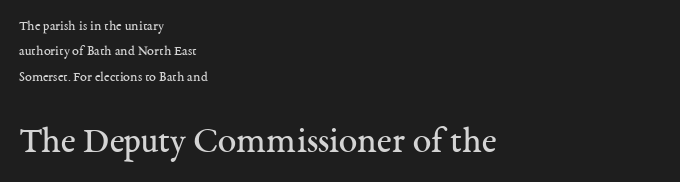
Q: Is the text bold? A: No.
Q: Is the text italic (slanted)? A: No, it is upright.
Q: Is the typeface a serif or a sans-serif typeface? A: Serif.
Q: Is the text underlined? A: No.
Q: How is the paragraph aligned? A: Left-aligned.
Q: Is the spacing between letters normal or unusually wide? A: Normal.
Q: Which block of text is set in a larger size, the first (top) or the second (bottom)? A: The second (bottom) one.
Q: Width (condensed, normal, or wide)? A: Normal.
Q: Stroke contrast? A: Medium.
Q: x-height? A: Medium.
Q: Monospaced? A: No.
